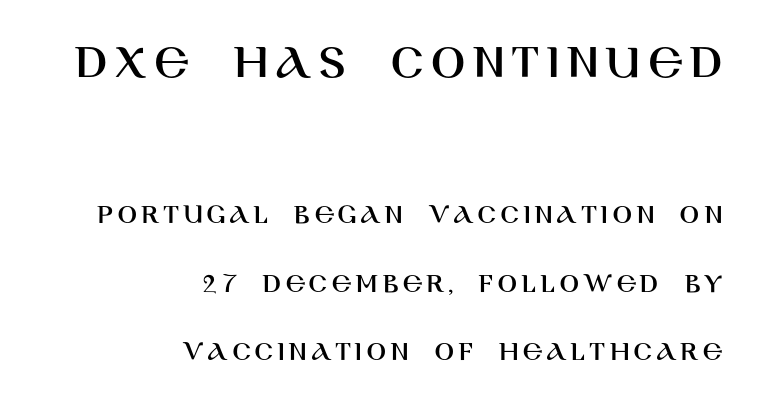
{"serif": "no", "italic": "no", "width": "normal", "stroke_contrast": "high", "x_height": "large", "monospaced": "no", "underline": "no", "align": "right", "line_spacing": "loose", "line_spacing_ratio": 2.36, "larger_block": "first", "size_ratio": 1.76, "glyph_px": 51}
